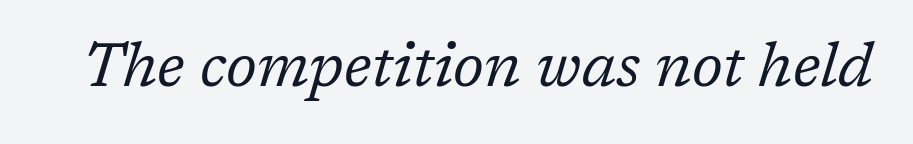
{"serif": "yes", "italic": "yes", "lean": "right", "slant_degrees": 17, "bold": "no", "weight": "regular", "width": "normal", "stroke_contrast": "low", "x_height": "medium", "monospaced": "no", "underline": "no", "letter_spacing": "normal", "letter_spacing_em": 0.0, "glyph_px": 61}
